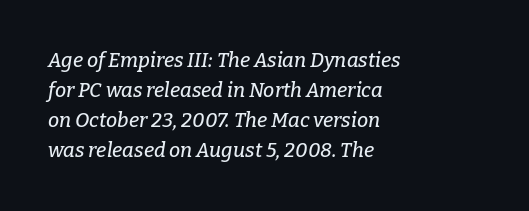
The image shows 20 px text type, italic (leaning right); set left-aligned, normal line spacing (1.5x), normal letter spacing, not underlined.
